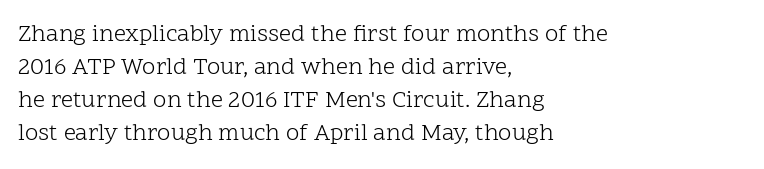
Q: Is the text bold? A: No.
Q: Is the text italic (slanted)? A: No, it is upright.
Q: Is the text underlined? A: No.
Q: How is the paragraph aligned? A: Left-aligned.
Q: Is the spacing between letters normal or unusually wide? A: Normal.
Q: Is the spacing between lines tight, normal or loose? A: Normal.
